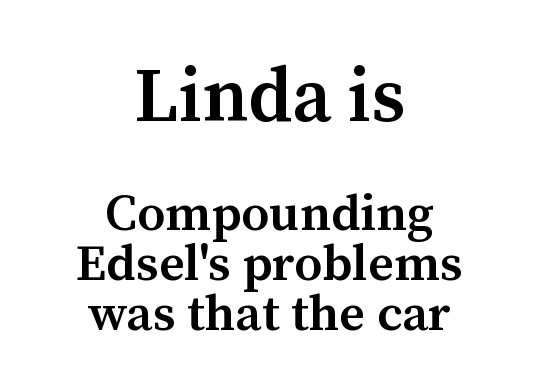
Q: Is the text bold? A: Semi-bold.
Q: Is the text italic (slanted)? A: No, it is upright.
Q: Is the typeface a serif or a sans-serif typeface? A: Serif.
Q: Is the text underlined? A: No.
Q: How is the paragraph aligned? A: Centered.
Q: Is the spacing between letters normal or unusually wide? A: Normal.
Q: Is the spacing between lines tight, normal or loose? A: Tight.
Q: Which block of text is set in a larger size, the first (top) or the second (bottom)? A: The first (top) one.
Q: Width (condensed, normal, or wide)? A: Normal.
Q: Stroke contrast? A: Medium.
Q: x-height? A: Medium.
Q: Monospaced? A: No.
